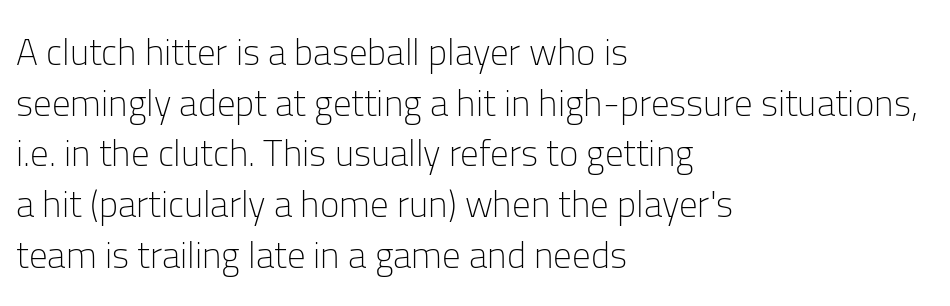
{"serif": "no", "italic": "no", "bold": "no", "weight": "light", "width": "normal", "stroke_contrast": "low", "x_height": "medium", "monospaced": "no", "underline": "no", "align": "left", "line_spacing": "normal", "line_spacing_ratio": 1.37, "letter_spacing": "normal", "letter_spacing_em": 0.0, "glyph_px": 37}
